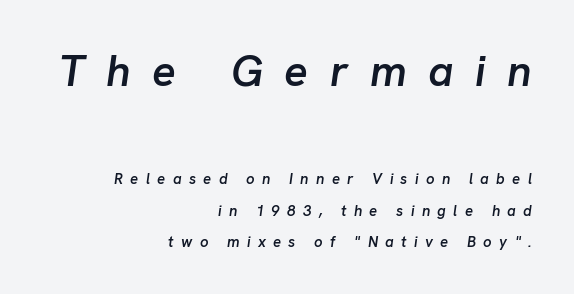
Q: Is the text bold? A: Semi-bold.
Q: Is the text italic (slanted)? A: Yes, it leans right by about 8 degrees.
Q: Is the text underlined? A: No.
Q: How is the paragraph aligned? A: Right-aligned.
Q: Is the spacing between letters normal or unusually wide? A: Unusually wide.
Q: Is the spacing between lines tight, normal or loose? A: Loose.
Q: Which block of text is set in a larger size, the first (top) or the second (bottom)? A: The first (top) one.
Q: Width (condensed, normal, or wide)? A: Normal.
Q: Stroke contrast? A: Low.
Q: x-height? A: Medium.
Q: Monospaced? A: No.
